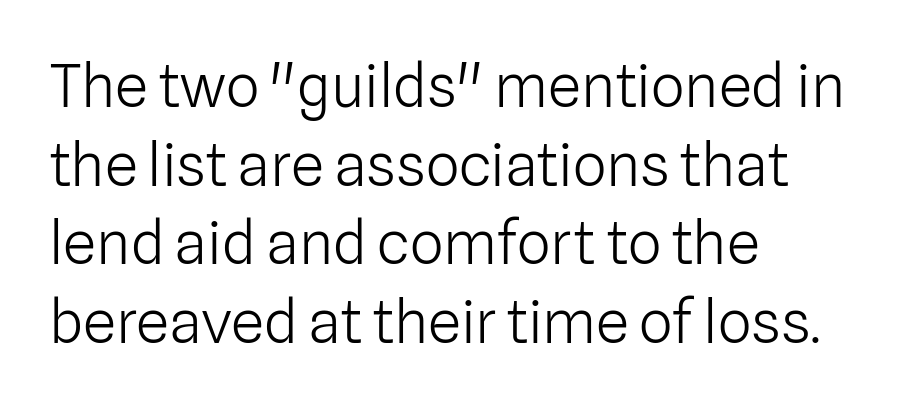
{"serif": "no", "italic": "no", "bold": "no", "weight": "light", "width": "normal", "stroke_contrast": "low", "x_height": "medium", "monospaced": "no", "underline": "no", "align": "left", "line_spacing": "normal", "line_spacing_ratio": 1.31, "letter_spacing": "normal", "letter_spacing_em": 0.0, "glyph_px": 60}
